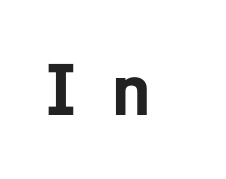
The gaps between neighbouring characters are conspicuously large. The specimen reads as upright at a glance. The letters carry no serifs — their stems end cleanly without finishing strokes. The strip under each line holds only bare page. You could not count columns in this text — the font is proportionally spaced.
